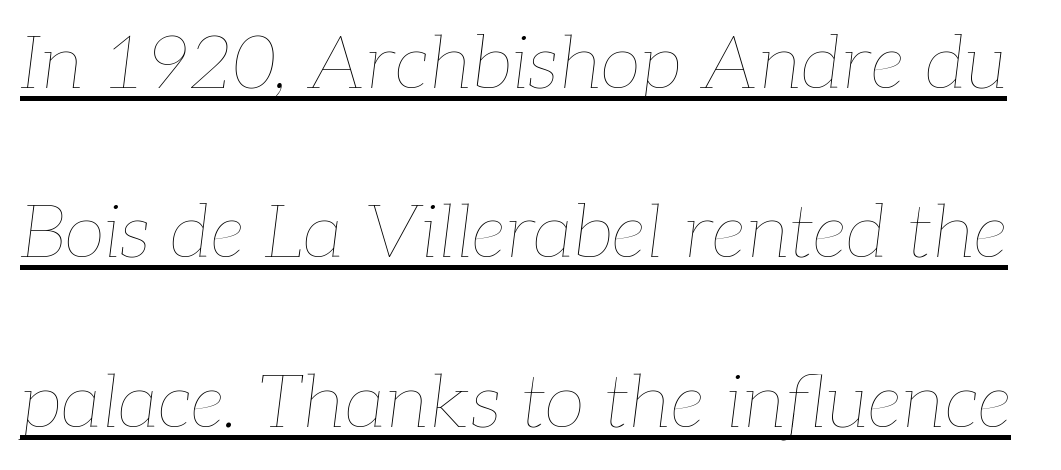
Q: Is the text bold? A: No.
Q: Is the text italic (slanted)? A: Yes, it leans right by about 7 degrees.
Q: Is the text underlined? A: Yes.
Q: Is the spacing between letters normal or unusually wide? A: Normal.
Q: Is the spacing between lines tight, normal or loose? A: Loose.
Q: Width (condensed, normal, or wide)? A: Normal.
Q: Stroke contrast? A: Low.
Q: x-height? A: Medium.
Q: Monospaced? A: No.
